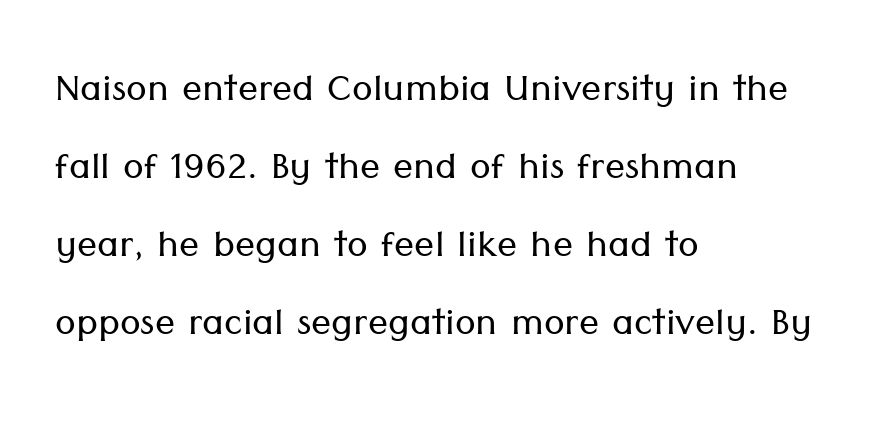
Typographically, this falls in the sans-serif category. Heft: none added — not bold. This rendering leaves character spacing at its baseline value. This sample has the flowing, uneven cadence of proportional lettering.
